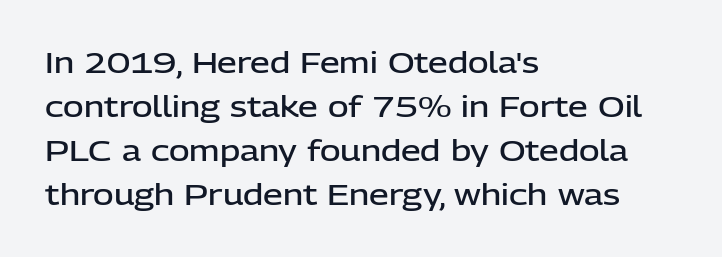
{"serif": "no", "italic": "no", "bold": "semi", "weight": "semibold", "width": "normal", "stroke_contrast": "low", "x_height": "medium", "monospaced": "no", "underline": "no", "align": "left", "line_spacing": "normal", "line_spacing_ratio": 1.57, "letter_spacing": "normal", "letter_spacing_em": 0.0, "glyph_px": 28}
